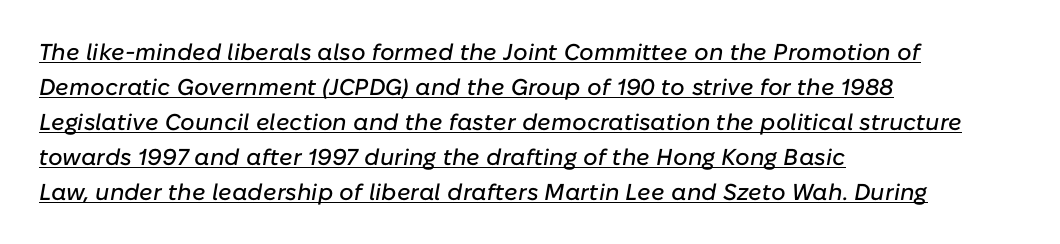
Q: Is the text italic (slanted)? A: Yes, it leans right by about 10 degrees.
Q: Is the text underlined? A: Yes.
Q: How is the paragraph aligned? A: Left-aligned.
Q: Is the spacing between letters normal or unusually wide? A: Normal.
Q: Is the spacing between lines tight, normal or loose? A: Normal.
